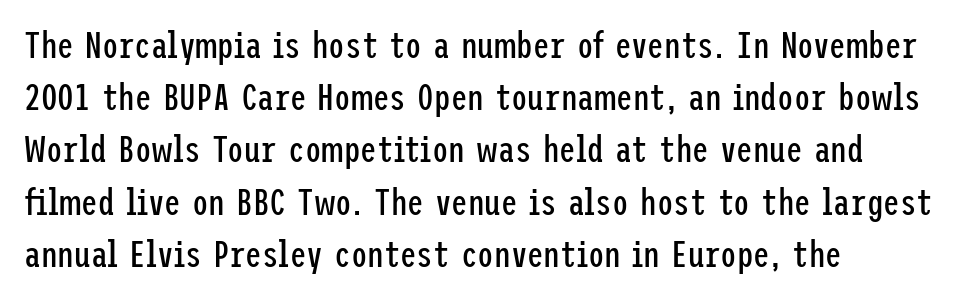
Q: Is the text bold? A: No.
Q: Is the text italic (slanted)? A: No, it is upright.
Q: Is the typeface a serif or a sans-serif typeface? A: Sans-serif.
Q: Is the text underlined? A: No.
Q: How is the paragraph aligned? A: Left-aligned.
Q: Is the spacing between letters normal or unusually wide? A: Normal.
Q: Is the spacing between lines tight, normal or loose? A: Normal.
Q: Width (condensed, normal, or wide)? A: Condensed.
Q: Stroke contrast? A: Low.
Q: x-height? A: Medium.
